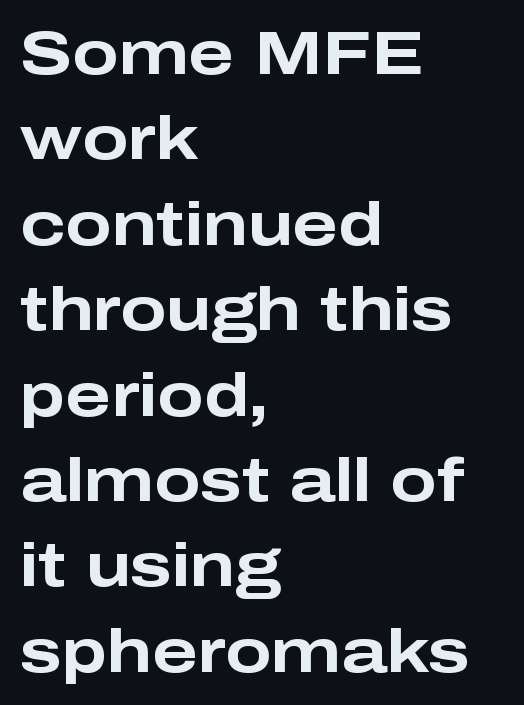
The image shows 61 px bold, wide sans-serif type, upright; set left-aligned, normal line spacing (1.4x), normal letter spacing, not underlined; low stroke contrast and a medium x-height.
